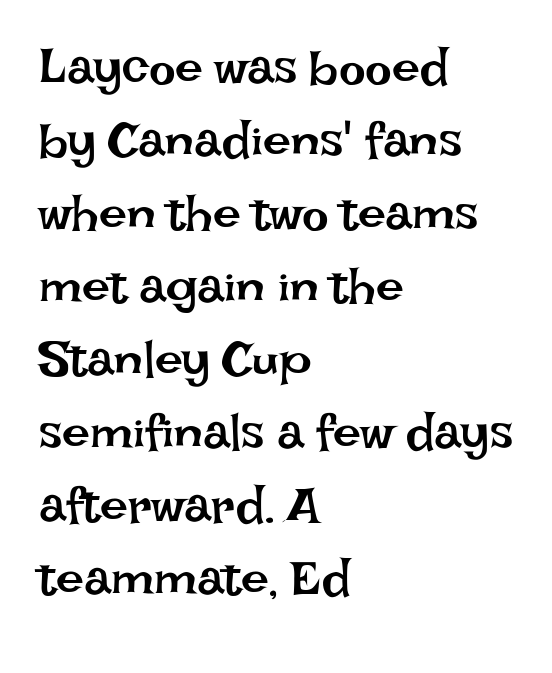
{"italic": "no", "bold": "no", "weight": "regular", "width": "normal", "stroke_contrast": "low", "x_height": "large", "monospaced": "no", "underline": "no", "align": "left", "line_spacing": "normal", "line_spacing_ratio": 1.46, "letter_spacing": "normal", "letter_spacing_em": 0.0, "glyph_px": 50}
